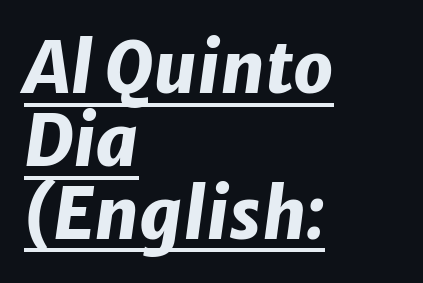
Honestly, the underline is the first thing you notice here. The rendering uses natural spacing where letterforms have individual widths. The sample has been set heavy, in full bold. Is there much room between lines? No — they nearly touch. Tracking value appears to be zero — textbook default spacing. You can tell it's italic because the verticals aren't actually vertical.
